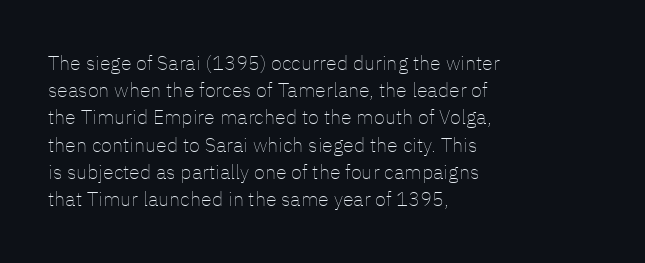
Q: Is the text bold? A: No.
Q: Is the text italic (slanted)? A: No, it is upright.
Q: Is the text underlined? A: No.
Q: How is the paragraph aligned? A: Left-aligned.
Q: Is the spacing between letters normal or unusually wide? A: Normal.
Q: Is the spacing between lines tight, normal or loose? A: Normal.
